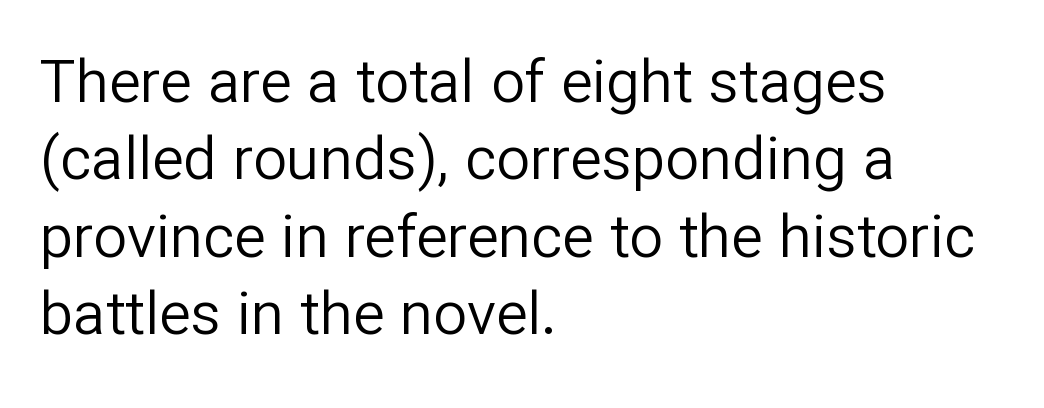
{"serif": "no", "italic": "no", "bold": "no", "weight": "regular", "width": "normal", "stroke_contrast": "low", "x_height": "medium", "monospaced": "no", "underline": "no", "align": "left", "line_spacing": "normal", "line_spacing_ratio": 1.29, "letter_spacing": "normal", "letter_spacing_em": 0.0, "glyph_px": 60}
